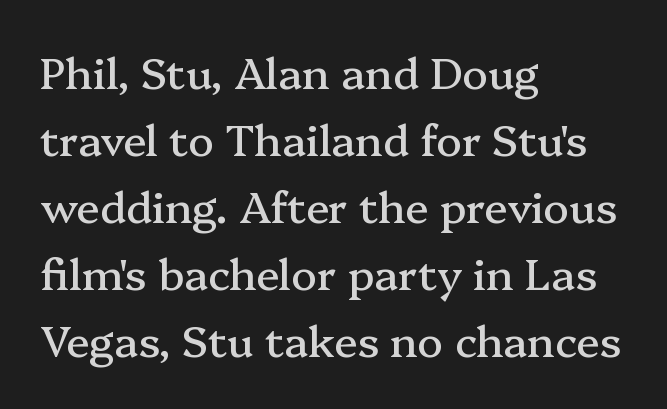
The image shows 43 px serif type, upright; set left-aligned, normal line spacing (1.56x), normal letter spacing, not underlined; medium stroke contrast and a medium x-height.
